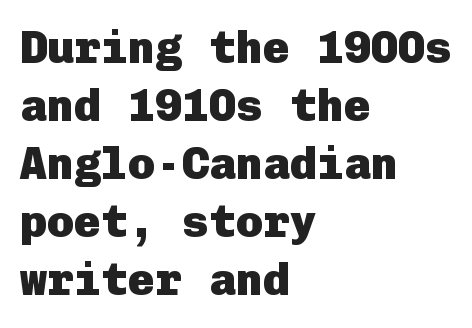
{"serif": "no", "italic": "no", "bold": "yes", "weight": "heavy", "width": "normal", "stroke_contrast": "low", "x_height": "medium", "underline": "no", "align": "left", "line_spacing": "normal", "line_spacing_ratio": 1.29, "letter_spacing": "normal", "letter_spacing_em": 0.0, "glyph_px": 45}
